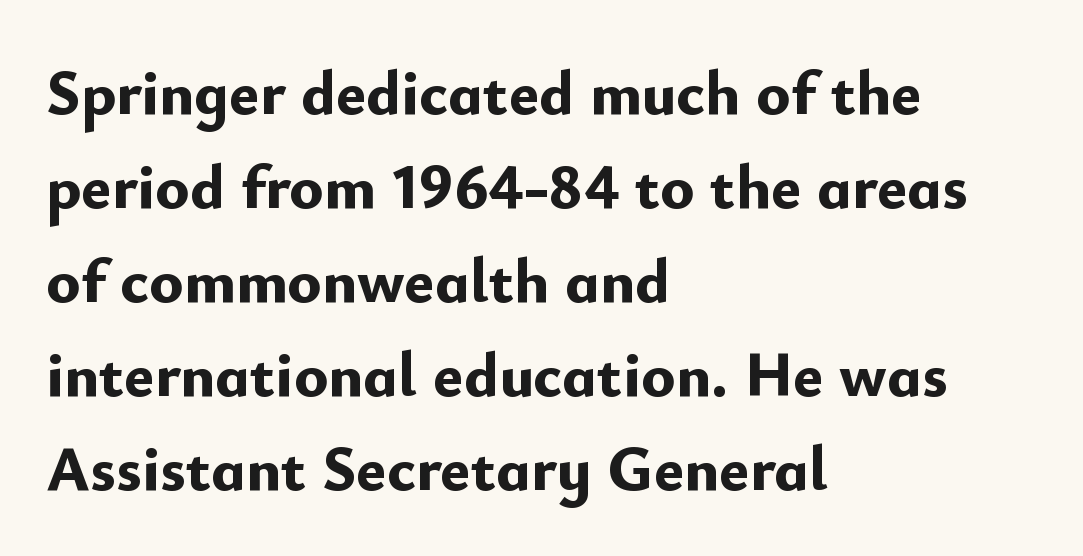
{"serif": "no", "italic": "no", "bold": "yes", "weight": "bold", "width": "normal", "stroke_contrast": "low", "x_height": "small", "monospaced": "no", "underline": "no", "align": "left", "line_spacing": "normal", "line_spacing_ratio": 1.47, "letter_spacing": "normal", "letter_spacing_em": 0.0, "glyph_px": 64}
